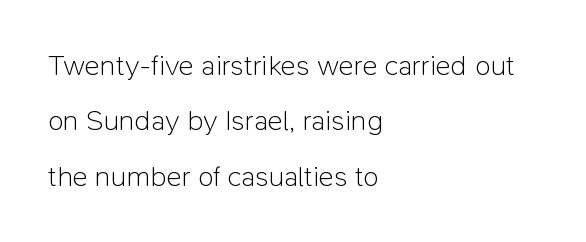
The image shows 29 px light sans-serif type, upright; set left-aligned, loose line spacing (1.91x), normal letter spacing, not underlined; low stroke contrast and a medium x-height.
